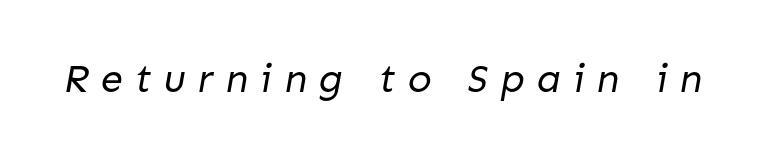
{"serif": "no", "bold": "no", "weight": "regular", "width": "normal", "stroke_contrast": "low", "x_height": "medium", "monospaced": "no", "underline": "no", "letter_spacing": "wide", "letter_spacing_em": 0.3, "glyph_px": 40}
